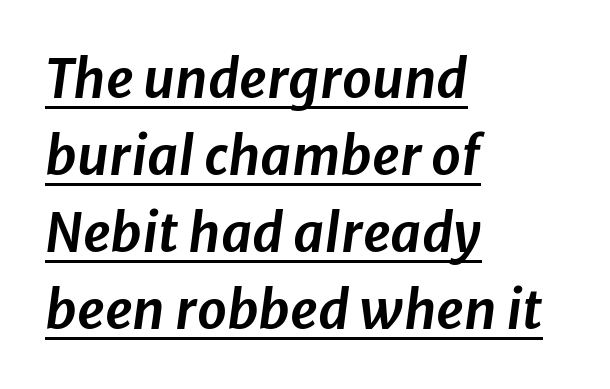
These lines are rendered in a variable-pitch font. Horizontal alignment here is leftward, the default for most running prose. Horizontal bands of white between lines are of average thickness. The letterforms sit shoulder to shoulder at normal distance. The text carries the slant typical of an italic or oblique font. A typographer would call this underscored text.
